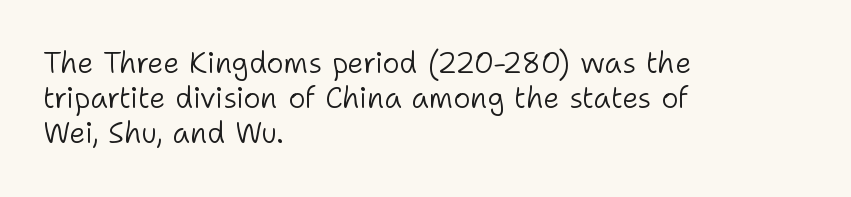
Only glyphs here, with clear space below each row. The typesetter chose a ragged-right arrangement here. This sample has the flowing, uneven cadence of proportional lettering. This sample uses plain, unmodified letter spacing.
